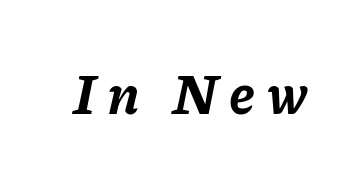
{"italic": "yes", "lean": "right", "slant_degrees": 11, "bold": "yes", "weight": "bold", "width": "normal", "stroke_contrast": "low", "x_height": "medium", "monospaced": "no", "underline": "no", "letter_spacing": "wide", "letter_spacing_em": 0.21, "glyph_px": 56}
